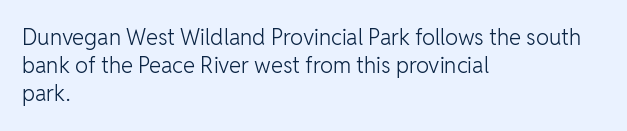
{"italic": "no", "bold": "no", "underline": "no", "align": "left", "line_spacing": "normal", "line_spacing_ratio": 1.28, "letter_spacing": "normal", "letter_spacing_em": 0.0, "glyph_px": 22}
